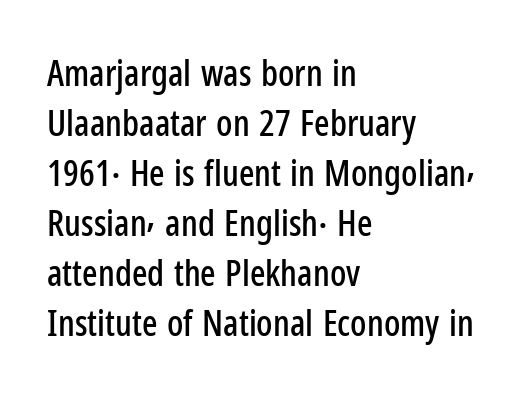
Q: Is the text italic (slanted)? A: No, it is upright.
Q: Is the typeface a serif or a sans-serif typeface? A: Sans-serif.
Q: Is the text underlined? A: No.
Q: How is the paragraph aligned? A: Left-aligned.
Q: Is the spacing between letters normal or unusually wide? A: Normal.
Q: Is the spacing between lines tight, normal or loose? A: Normal.
Q: Width (condensed, normal, or wide)? A: Condensed.
Q: Stroke contrast? A: Low.
Q: x-height? A: Medium.
Q: Monospaced? A: No.
